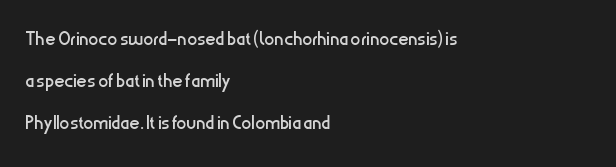
The passage shown has conventional tracking throughout. Is there much room between lines? A standard amount, neither cramped nor airy. Nobody drew a line under any word here. No italicization has been applied; the sample stays upright.
